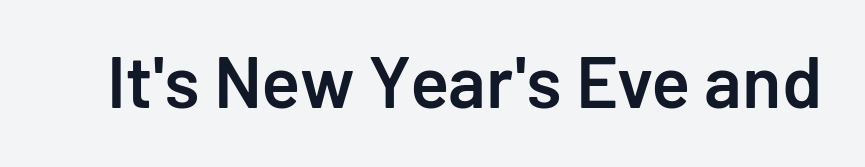
The image shows 72 px semibold sans-serif type, upright; set normal letter spacing, not underlined; low stroke contrast and a medium x-height.
